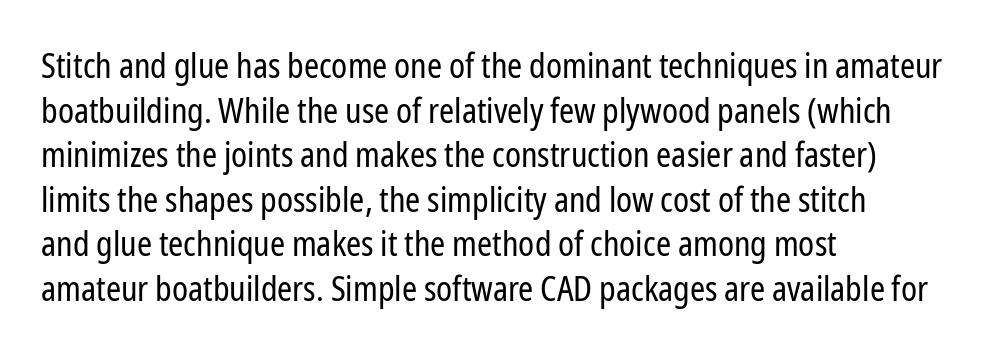
Q: Is the text bold? A: No.
Q: Is the text italic (slanted)? A: No, it is upright.
Q: Is the typeface a serif or a sans-serif typeface? A: Sans-serif.
Q: Is the text underlined? A: No.
Q: How is the paragraph aligned? A: Left-aligned.
Q: Is the spacing between letters normal or unusually wide? A: Normal.
Q: Is the spacing between lines tight, normal or loose? A: Normal.
Q: Width (condensed, normal, or wide)? A: Condensed.
Q: Stroke contrast? A: Low.
Q: x-height? A: Medium.
Q: Monospaced? A: No.
